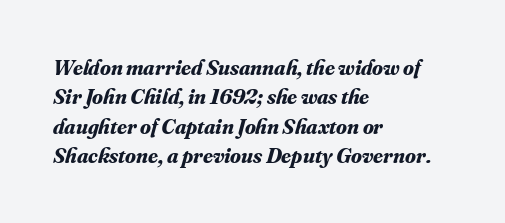
These lines stack with their left ends in a neat column. Nobody drew a line under any word here. Normally led — the rows are evenly, conventionally spaced. Weight check: bold — yes, fully. The gaps between neighbouring characters are ordinary and unremarkable.
